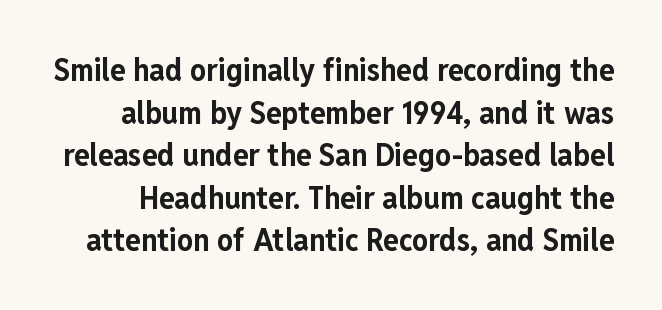
The image shows 32 px bold, condensed sans-serif type, upright; set normal line spacing (1.33x), normal letter spacing, not underlined; low stroke contrast and a medium x-height.
